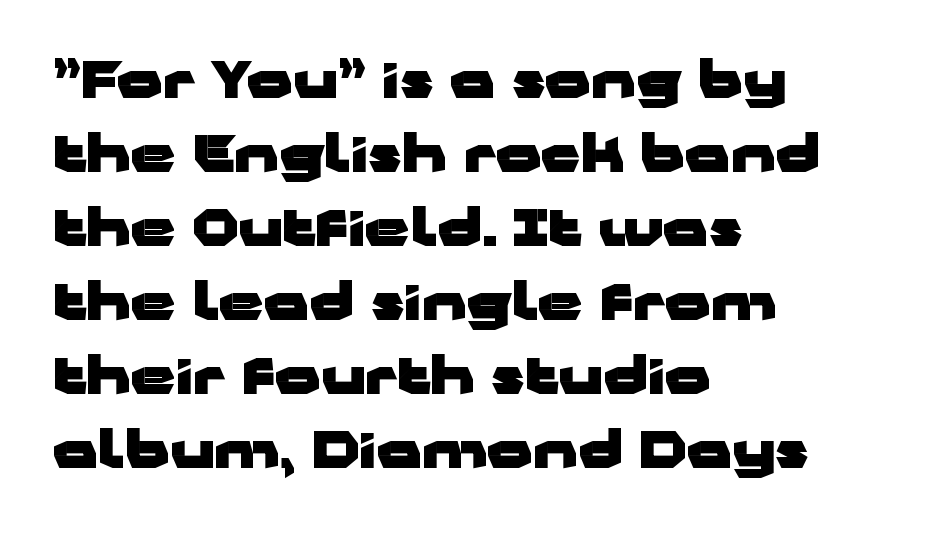
{"serif": "no", "italic": "no", "bold": "yes", "weight": "heavy", "width": "wide", "stroke_contrast": "low", "x_height": "medium", "monospaced": "no", "underline": "no", "align": "left", "line_spacing": "normal", "line_spacing_ratio": 1.48, "letter_spacing": "normal", "letter_spacing_em": 0.0, "glyph_px": 50}
